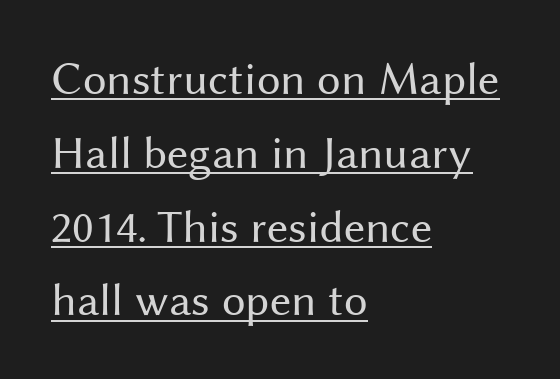
The image shows 47 px regular-weight sans-serif type, upright; set left-aligned, normal line spacing (1.57x), normal letter spacing, underlined; medium stroke contrast and a medium x-height.
